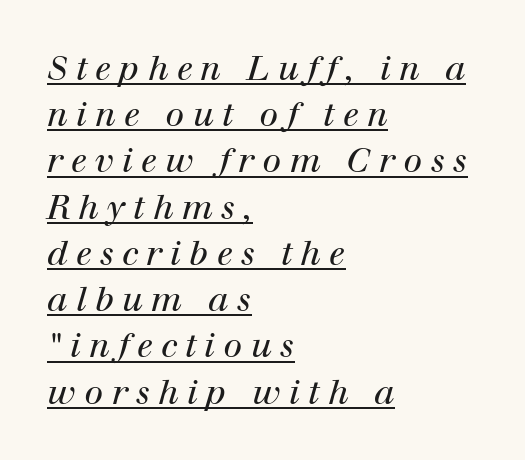
{"serif": "yes", "italic": "yes", "lean": "right", "slant_degrees": 12, "bold": "no", "weight": "regular", "width": "normal", "stroke_contrast": "high", "x_height": "medium", "monospaced": "no", "underline": "yes", "align": "left", "line_spacing": "normal", "line_spacing_ratio": 1.36, "letter_spacing": "wide", "letter_spacing_em": 0.24, "glyph_px": 34}
